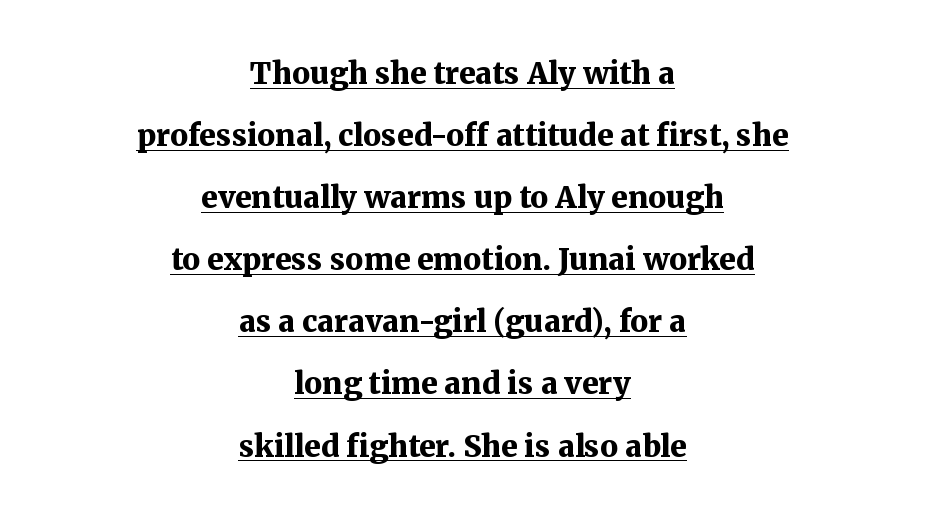
The image shows 30 px bold serif type, upright; set centered, loose line spacing (2.07x), normal letter spacing, underlined; medium stroke contrast and a medium x-height.
